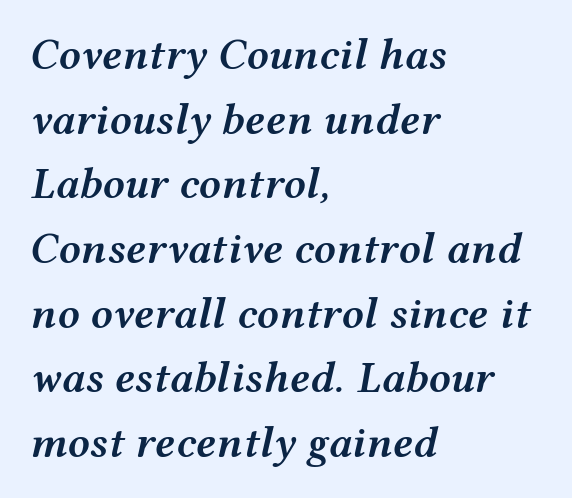
Q: Is the text bold? A: Semi-bold.
Q: Is the text italic (slanted)? A: Yes, it leans right by about 12 degrees.
Q: Is the text underlined? A: No.
Q: How is the paragraph aligned? A: Left-aligned.
Q: Is the spacing between letters normal or unusually wide? A: Normal.
Q: Is the spacing between lines tight, normal or loose? A: Normal.
Q: Width (condensed, normal, or wide)? A: Wide.
Q: Stroke contrast? A: Medium.
Q: x-height? A: Medium.
Q: Monospaced? A: No.
